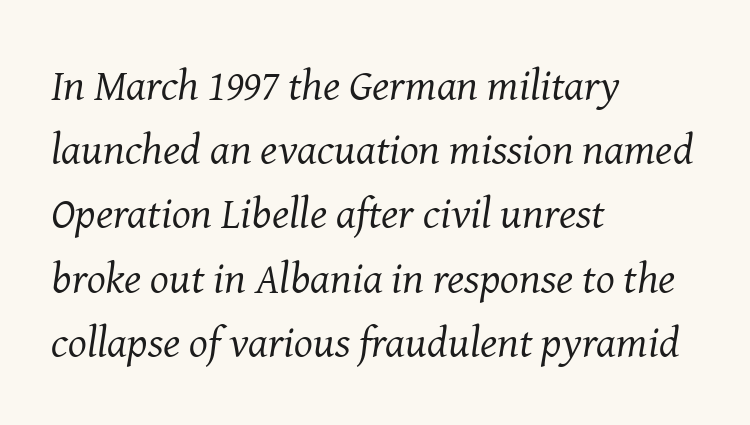
Q: Is the text bold? A: No.
Q: Is the text italic (slanted)? A: Yes, it leans right by about 8 degrees.
Q: Is the typeface a serif or a sans-serif typeface? A: Serif.
Q: Is the text underlined? A: No.
Q: How is the paragraph aligned? A: Left-aligned.
Q: Is the spacing between letters normal or unusually wide? A: Normal.
Q: Is the spacing between lines tight, normal or loose? A: Normal.
Q: Width (condensed, normal, or wide)? A: Normal.
Q: Stroke contrast? A: Medium.
Q: x-height? A: Medium.
Q: Monospaced? A: No.
